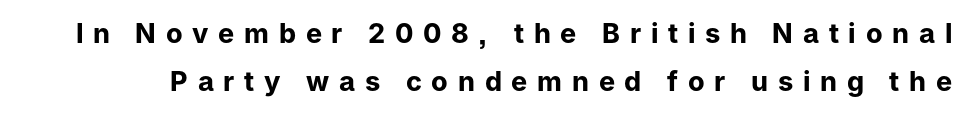
Q: Is the text bold? A: Yes.
Q: Is the text italic (slanted)? A: No, it is upright.
Q: Is the text underlined? A: No.
Q: Is the spacing between letters normal or unusually wide? A: Unusually wide.
